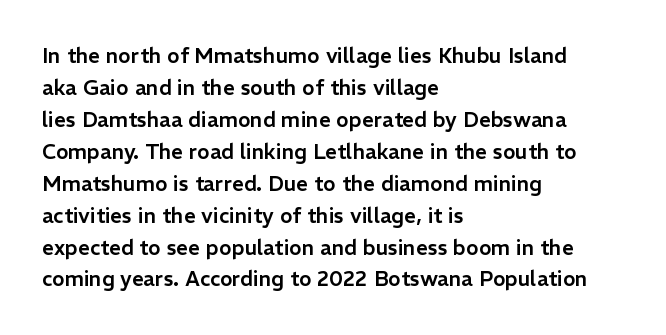
Spacing between characters is what you'd get straight out of the box. This sample is left-justified, so line endings fall wherever the words run out. Has an underline been added? It has not. Evenly set lines give the paragraph a standard silhouette. You can tell it's not italic because the verticals are truly vertical.
